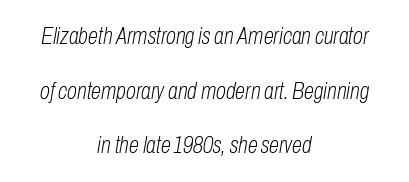
Q: Is the text bold? A: No.
Q: Is the text italic (slanted)? A: Yes, it leans right by about 10 degrees.
Q: Is the text underlined? A: No.
Q: How is the paragraph aligned? A: Centered.
Q: Is the spacing between letters normal or unusually wide? A: Normal.
Q: Is the spacing between lines tight, normal or loose? A: Loose.
